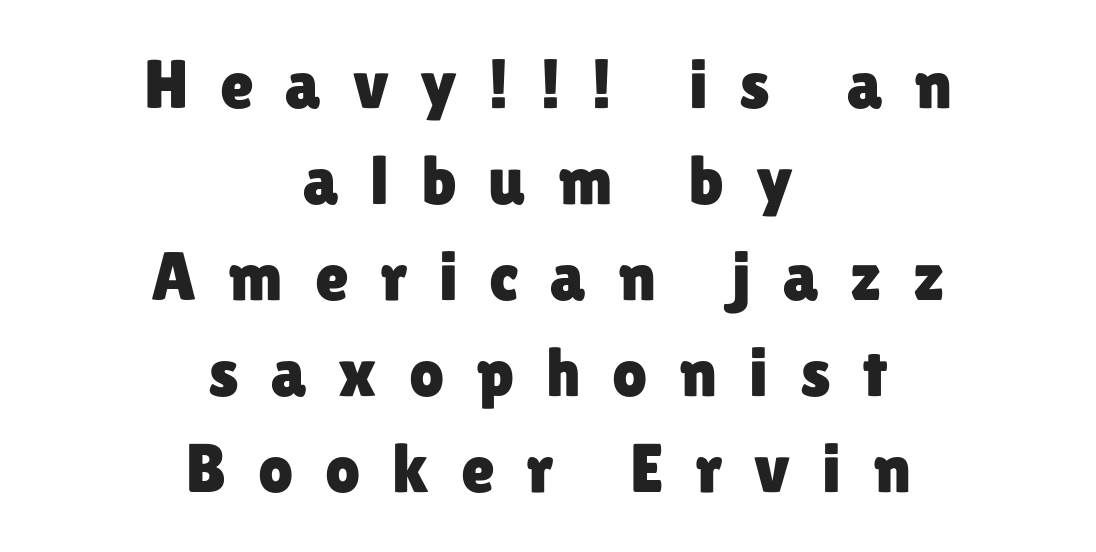
The whitespace from short lines is split evenly between both sides. The passage shown is not underscored anywhere. A roman cut, with each character standing at attention. Look at the bottom of the vertical strokes: they stop flat, with no serifs. Short note: letters widely spaced. The letters advance in unequal steps, a hallmark of proportional type.
